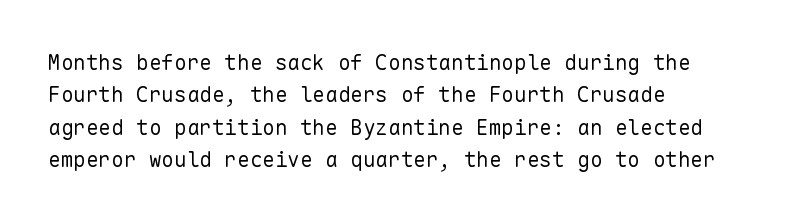
Q: Is the text bold? A: No.
Q: Is the text italic (slanted)? A: No, it is upright.
Q: Is the text underlined? A: No.
Q: How is the paragraph aligned? A: Left-aligned.
Q: Is the spacing between letters normal or unusually wide? A: Normal.
Q: Is the spacing between lines tight, normal or loose? A: Normal.
